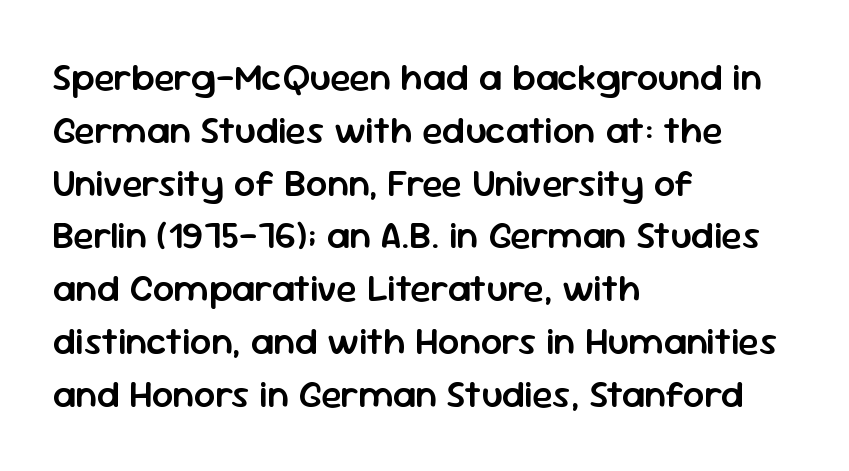
The image shows 38 px semibold sans-serif type, upright; set left-aligned, normal line spacing (1.39x), normal letter spacing, not underlined; low stroke contrast and a medium x-height.
